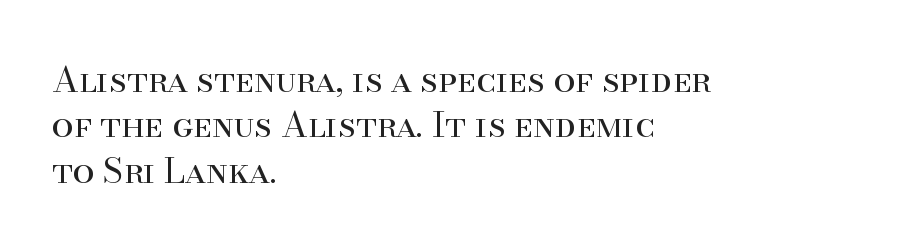
Q: Is the text bold? A: No.
Q: Is the text italic (slanted)? A: No, it is upright.
Q: Is the typeface a serif or a sans-serif typeface? A: Serif.
Q: Is the text underlined? A: No.
Q: How is the paragraph aligned? A: Left-aligned.
Q: Is the spacing between letters normal or unusually wide? A: Normal.
Q: Is the spacing between lines tight, normal or loose? A: Normal.
Q: Width (condensed, normal, or wide)? A: Normal.
Q: Stroke contrast? A: High.
Q: x-height? A: Small.
Q: Monospaced? A: No.
